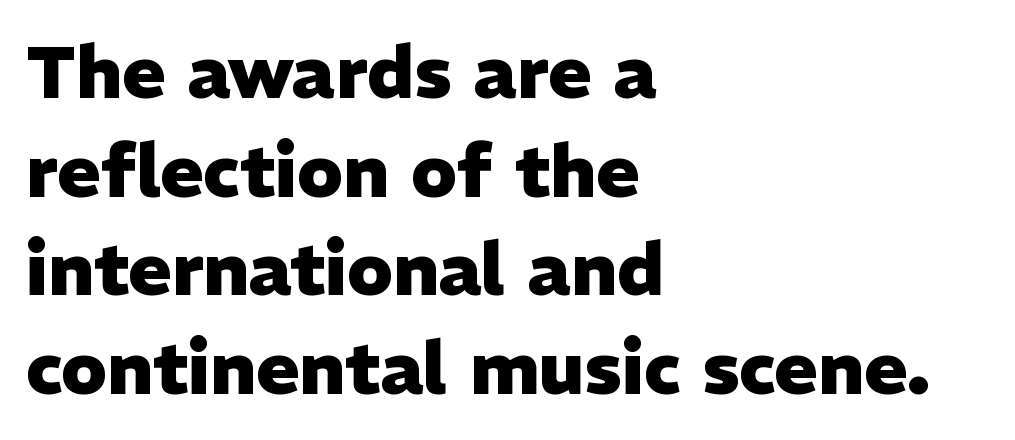
{"serif": "no", "italic": "no", "bold": "yes", "weight": "heavy", "width": "normal", "stroke_contrast": "low", "x_height": "medium", "monospaced": "no", "underline": "no", "align": "left", "line_spacing": "normal", "line_spacing_ratio": 1.35, "letter_spacing": "normal", "letter_spacing_em": 0.0, "glyph_px": 73}
